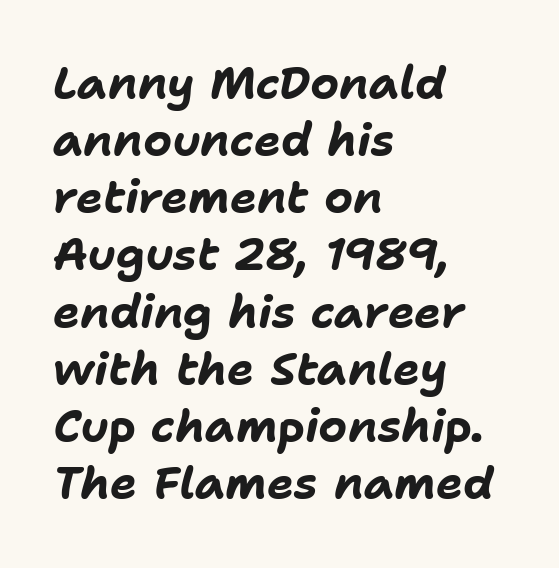
No word sits above an underline. The lines sit at an ordinary, default distance from one another. The letters advance in unequal steps, a hallmark of proportional type. Tracking value appears to be zero — textbook default spacing. The setting favours the left margin, as ordinary paragraphs usually do.
